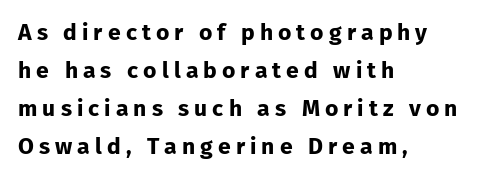
{"italic": "no", "bold": "yes", "underline": "no", "align": "left", "line_spacing": "normal", "line_spacing_ratio": 1.65, "letter_spacing": "wide", "letter_spacing_em": 0.22, "glyph_px": 23}
